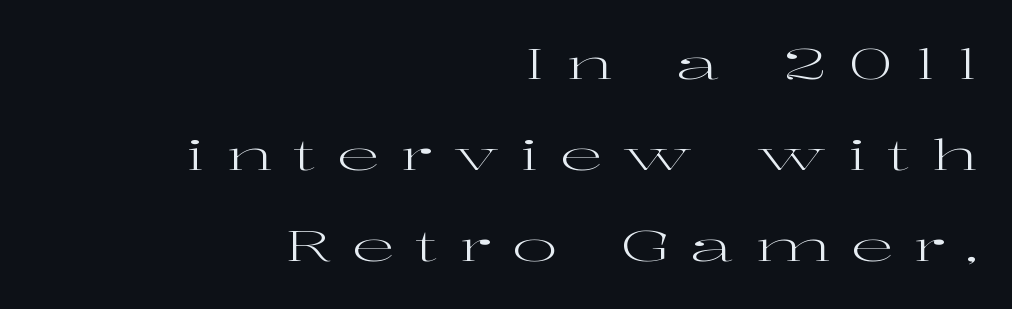
The image shows 43 px regular-weight, wide serif type, upright; set right-aligned, loose line spacing (2.12x), unusually wide letter spacing (+0.48 em), not underlined; high stroke contrast and a medium x-height.
